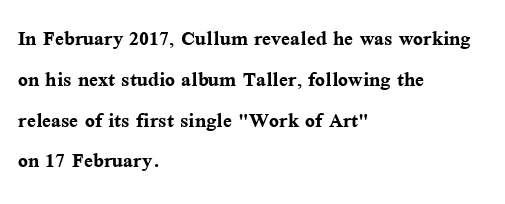
The image shows 26 px bold type, upright; set left-aligned, normal line spacing (1.57x), normal letter spacing, not underlined.
